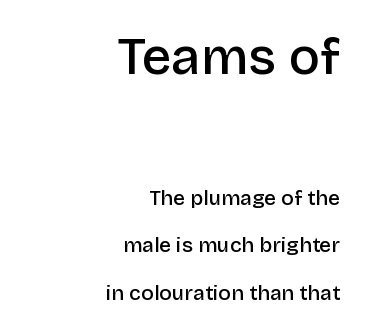
The image shows 52 px semibold sans-serif type, upright; set right-aligned, loose line spacing (2.27x), normal letter spacing, not underlined; the first (top) block is 2.48x larger; low stroke contrast and a large x-height.
